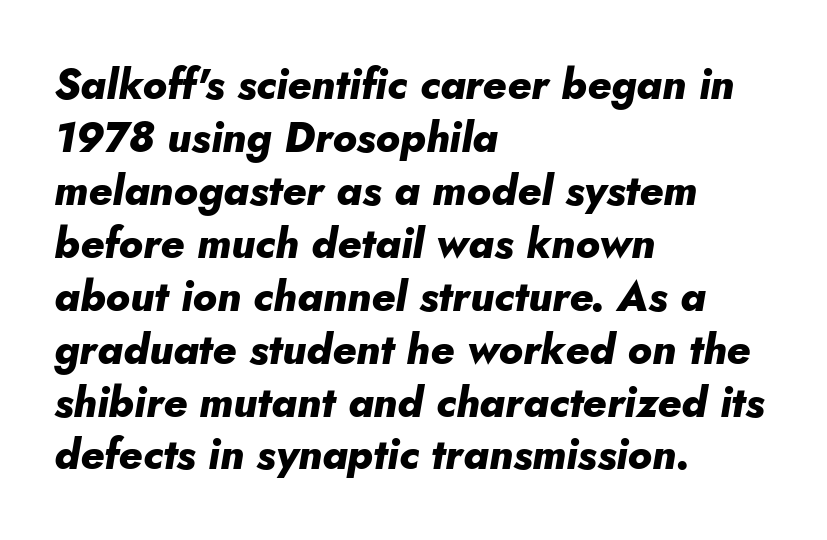
Q: Is the text bold? A: Yes.
Q: Is the text italic (slanted)? A: Yes, it leans right by about 10 degrees.
Q: Is the text underlined? A: No.
Q: How is the paragraph aligned? A: Left-aligned.
Q: Is the spacing between letters normal or unusually wide? A: Normal.
Q: Is the spacing between lines tight, normal or loose? A: Normal.
Q: Width (condensed, normal, or wide)? A: Normal.
Q: Stroke contrast? A: Low.
Q: x-height? A: Small.
Q: Monospaced? A: No.
